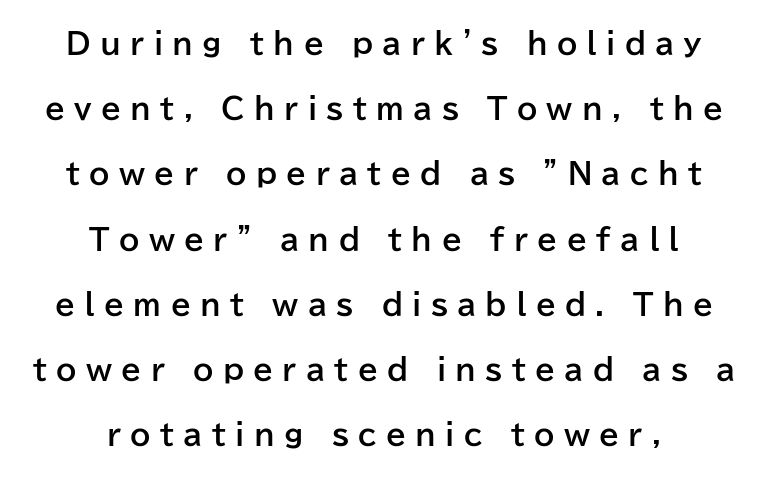
{"serif": "no", "italic": "no", "bold": "yes", "weight": "bold", "width": "normal", "stroke_contrast": "low", "x_height": "medium", "monospaced": "no", "underline": "no", "align": "center", "line_spacing": "loose", "line_spacing_ratio": 2.25, "letter_spacing": "wide", "letter_spacing_em": 0.32, "glyph_px": 29}
